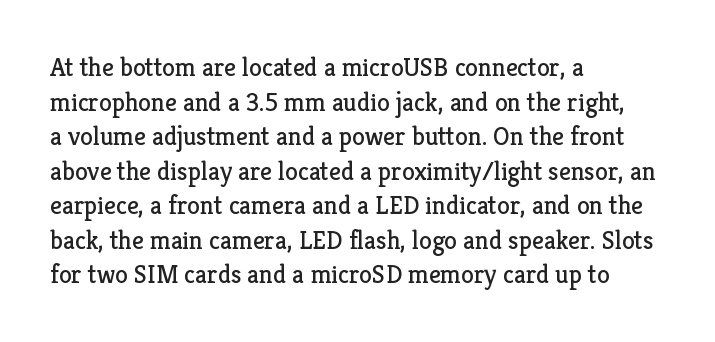
{"italic": "no", "bold": "no", "underline": "no", "align": "left", "line_spacing": "normal", "line_spacing_ratio": 1.33, "letter_spacing": "normal", "letter_spacing_em": 0.0, "glyph_px": 26}
